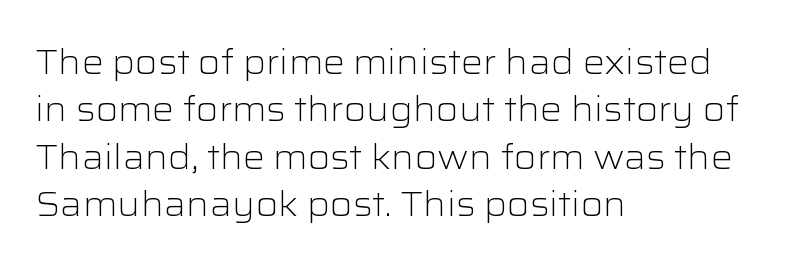
The image shows 34 px light, wide sans-serif type, upright; set left-aligned, normal line spacing (1.39x), normal letter spacing, not underlined; low stroke contrast and a medium x-height.
